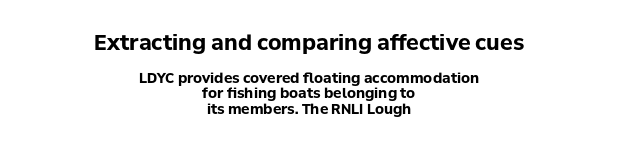
No word sits above an underline. The lettering holds an erect, upright posture throughout. A typesetter would call this leading minimal, almost set solid. Caption: upper text group enlarged, lower text group reduced. I'd describe the lettering as bold — thick and assertive. A student would call this center alignment; a typographer would say set centered.
